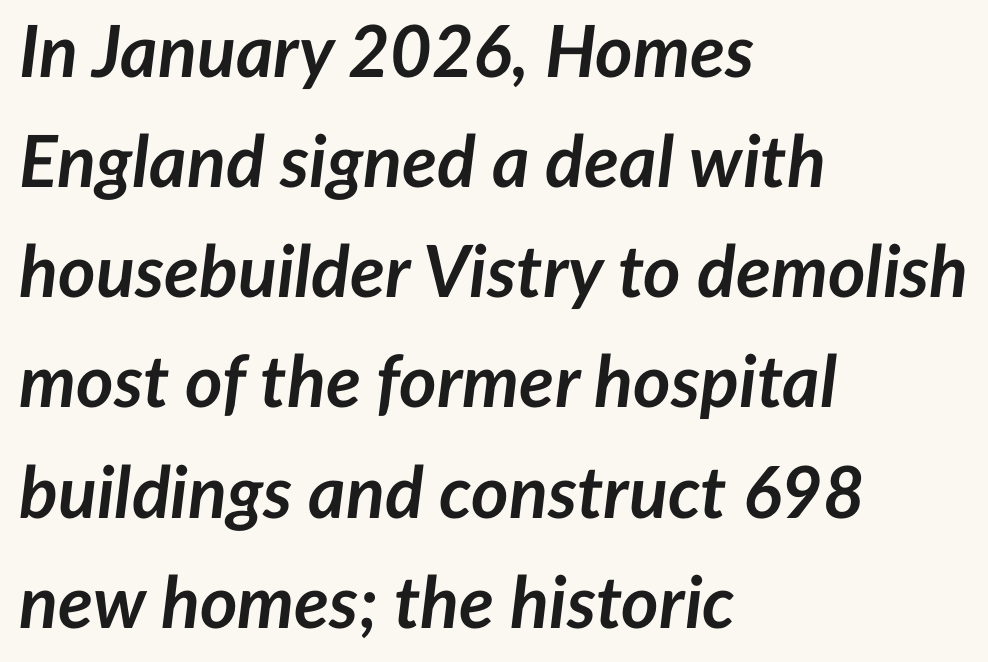
Q: Is the text bold? A: Yes.
Q: Is the text italic (slanted)? A: Yes, it leans right by about 7 degrees.
Q: Is the text underlined? A: No.
Q: How is the paragraph aligned? A: Left-aligned.
Q: Is the spacing between letters normal or unusually wide? A: Normal.
Q: Is the spacing between lines tight, normal or loose? A: Normal.
Q: Width (condensed, normal, or wide)? A: Normal.
Q: Stroke contrast? A: Low.
Q: x-height? A: Medium.
Q: Monospaced? A: No.
